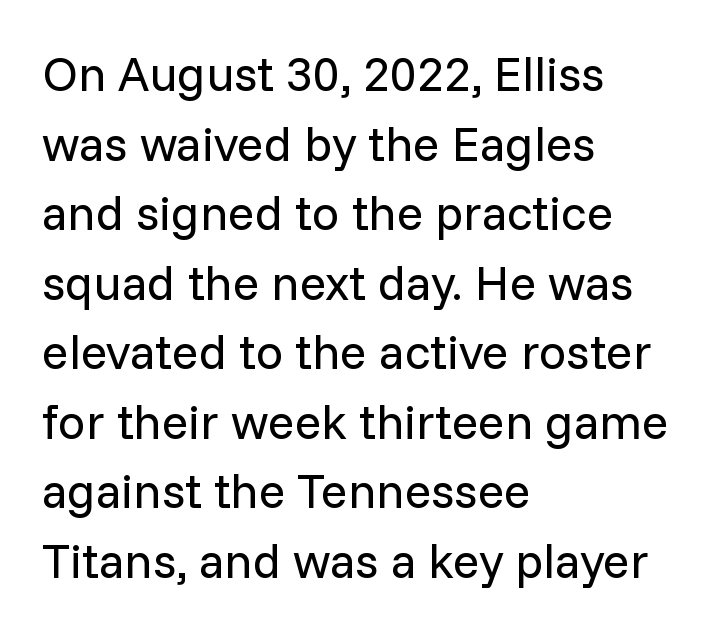
The image shows 49 px regular-weight sans-serif type, upright; set left-aligned, normal line spacing (1.42x), normal letter spacing, not underlined; low stroke contrast and a medium x-height.
